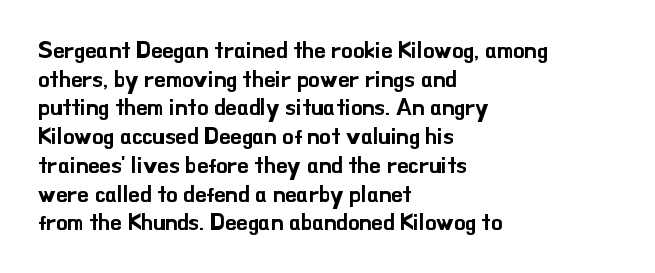
The image shows 23 px text type, upright; set left-aligned, normal line spacing (1.25x), normal letter spacing, not underlined.
